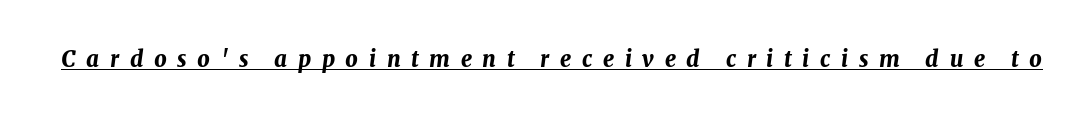
Is the type slanted? Yes — the strokes lean at a clear angle. The passage shown is underscored from start to finish. The rendering inserts visible extra space after every character. I'd describe the lettering as bold — thick and assertive.
